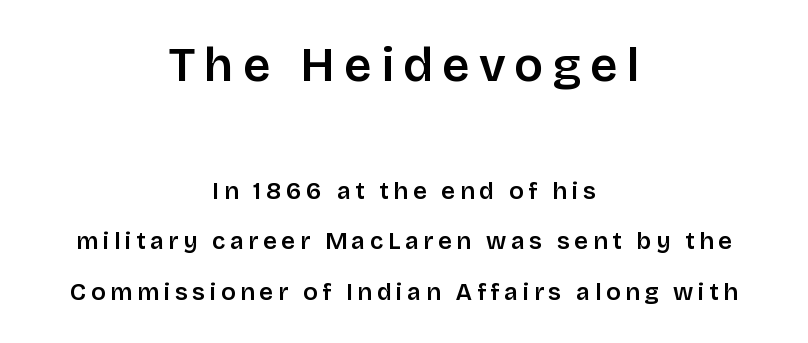
The image shows 48 px semibold sans-serif type, upright; set centered, loose line spacing (2.11x), not underlined; the first (top) block is 2.0x larger; low stroke contrast and a large x-height.
